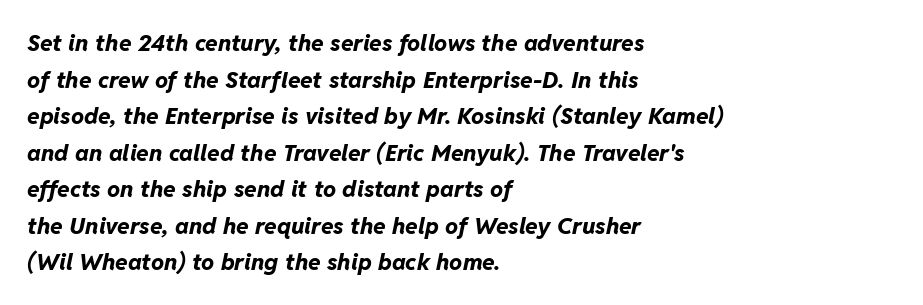
The compositor pushed each line to the left boundary. Standard letterfit; no display-style spreading of the glyphs. The glyphs look as if they've been sheared to an angle. Underline: absent. The lines sit at an ordinary, default distance from one another. Look at the stroke-to-counter ratio: heavy, a bold.
